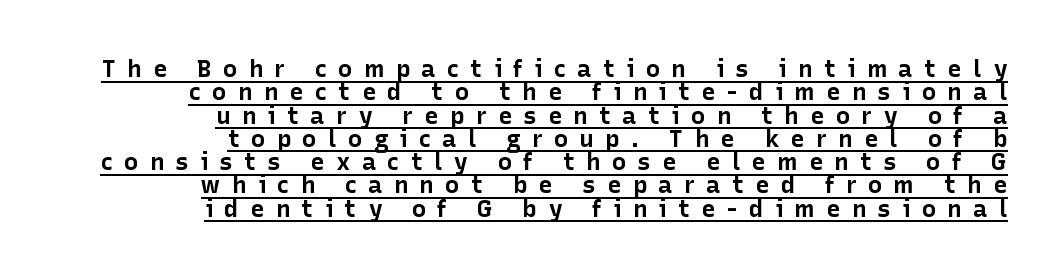
Q: Is the text bold? A: Yes.
Q: Is the text italic (slanted)? A: No, it is upright.
Q: Is the text underlined? A: Yes.
Q: How is the paragraph aligned? A: Right-aligned.
Q: Is the spacing between letters normal or unusually wide? A: Unusually wide.
Q: Is the spacing between lines tight, normal or loose? A: Tight.
